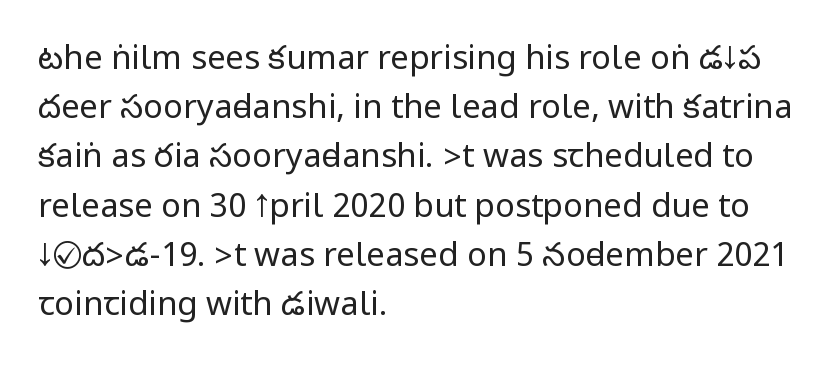
{"serif": "no", "italic": "no", "bold": "no", "weight": "regular", "width": "condensed", "stroke_contrast": "low", "underline": "no", "align": "left", "line_spacing": "normal", "line_spacing_ratio": 1.49, "letter_spacing": "normal", "letter_spacing_em": 0.0, "glyph_px": 33}
